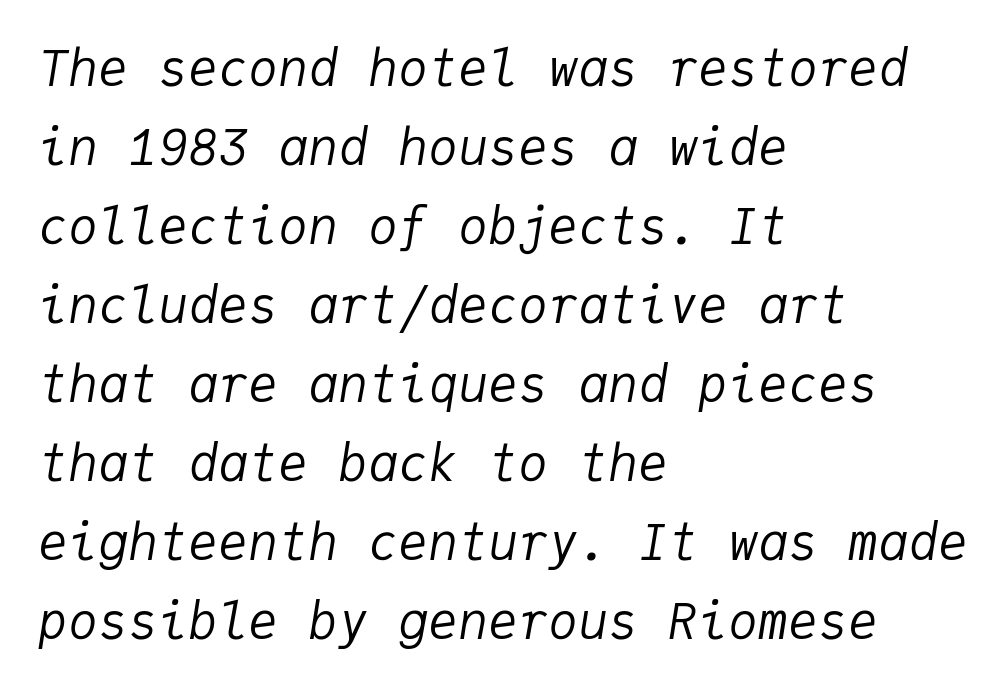
The area under the type is left untouched. Is the block centered? No — it sits flush against the left margin. The letters march in equal steps, a hallmark of fixed-pitch type. Would a proofreader flag this as italicized? Yes. This block has exactly the height ordinary leading produces.
